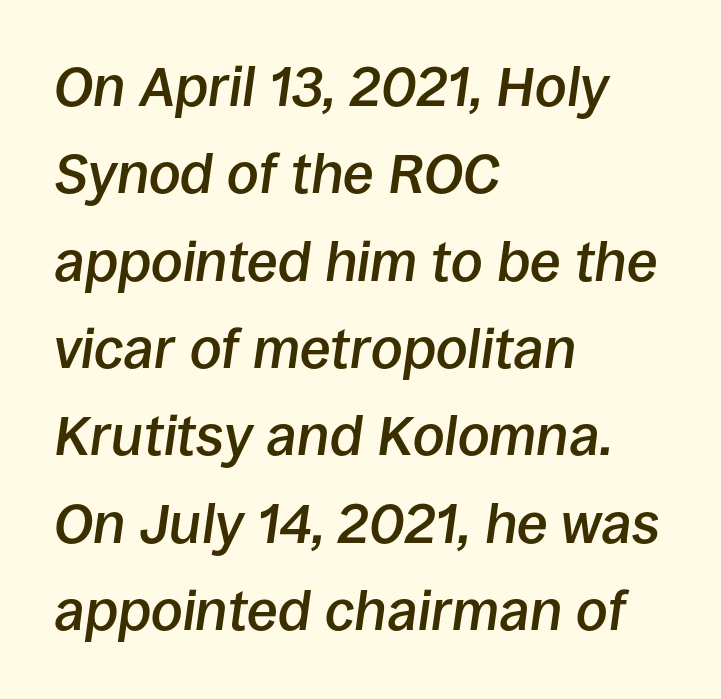
The image shows 56 px semibold type, italic (leaning right); set left-aligned, normal line spacing (1.56x), normal letter spacing, not underlined; low stroke contrast and a large x-height.
